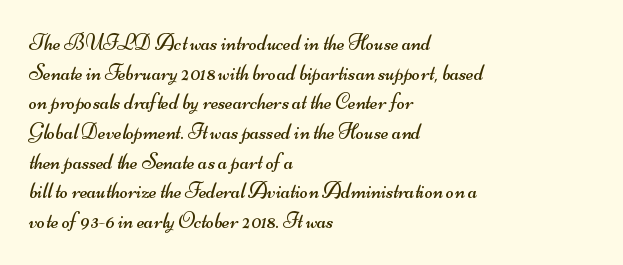
{"bold": "no", "underline": "no", "align": "left", "line_spacing": "normal", "line_spacing_ratio": 1.35, "letter_spacing": "normal", "letter_spacing_em": 0.0, "glyph_px": 22}
